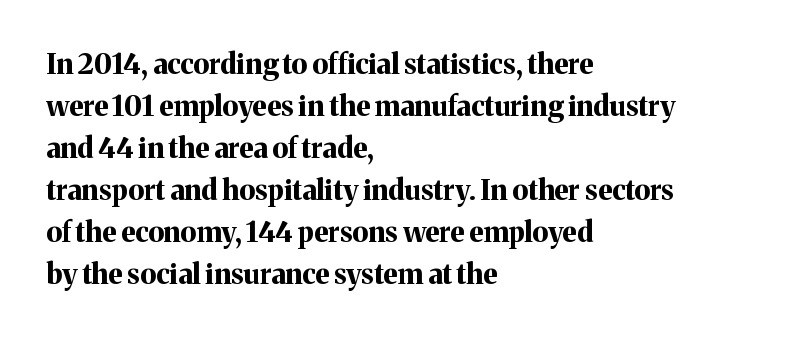
This sample uses a serif face. The lettering holds an erect, upright posture throughout. The typesetter chose a ragged-right arrangement here. Underline: absent.
